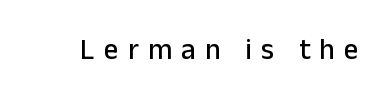
The image shows 29 px sans-serif type, upright; set unusually wide letter spacing (+0.32 em), not underlined; low stroke contrast and a medium x-height.
